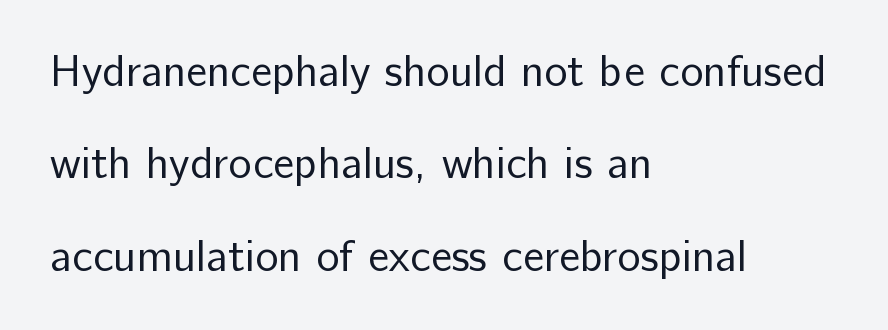
Honestly, there is no underline to notice here at all. Spacing verdict: proportional, widths tailored to each character. The typesetter chose a ragged-right arrangement here. A light-to-regular cut is what we see here. Note: no serifs on the glyphs. How are the letters spaced? Ordinarily, with no added tracking.
